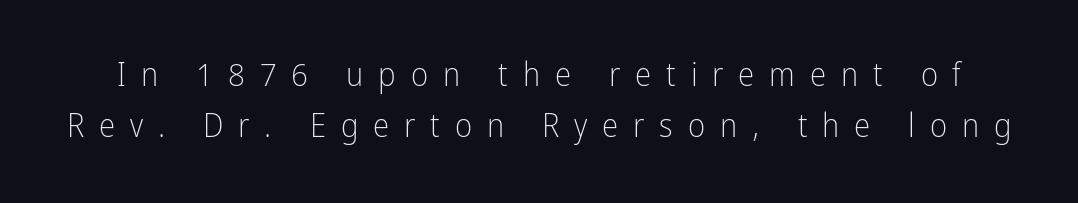
{"serif": "no", "italic": "no", "bold": "no", "weight": "light", "width": "condensed", "stroke_contrast": "low", "x_height": "medium", "monospaced": "no", "underline": "no", "line_spacing": "normal", "line_spacing_ratio": 1.54, "letter_spacing": "wide", "letter_spacing_em": 0.45, "glyph_px": 33}
